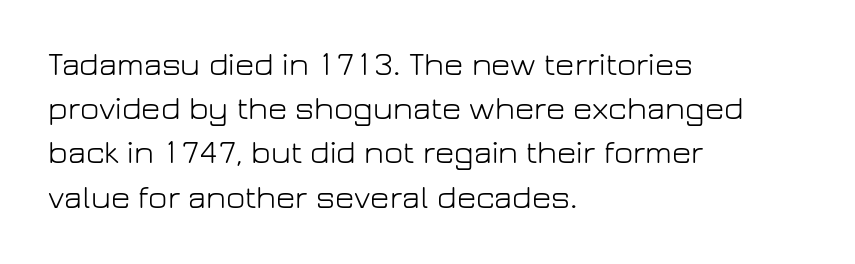
The image shows 33 px light sans-serif type, upright; set left-aligned, normal line spacing (1.34x), normal letter spacing, not underlined; low stroke contrast and a medium x-height.
